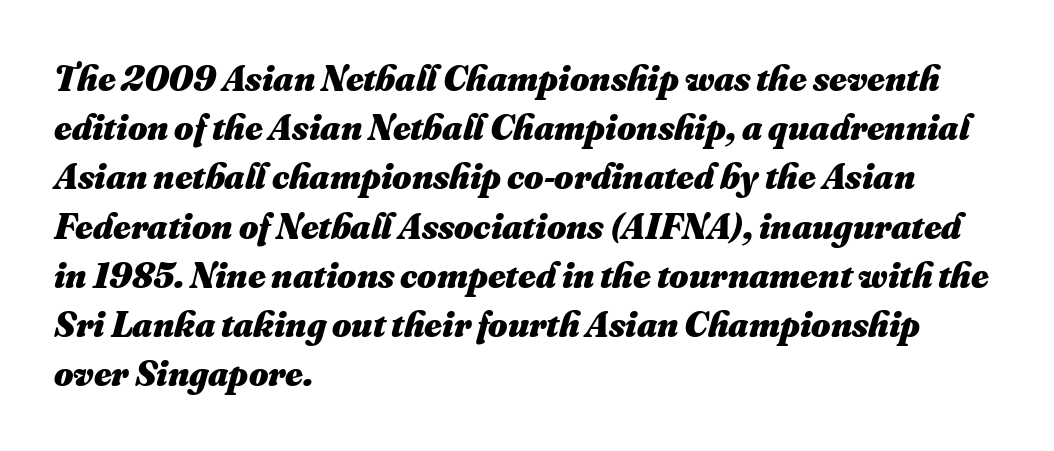
{"bold": "yes", "weight": "heavy", "width": "normal", "stroke_contrast": "medium", "x_height": "small", "monospaced": "no", "underline": "no", "align": "left", "line_spacing": "normal", "line_spacing_ratio": 1.33, "letter_spacing": "normal", "letter_spacing_em": 0.0, "glyph_px": 37}
